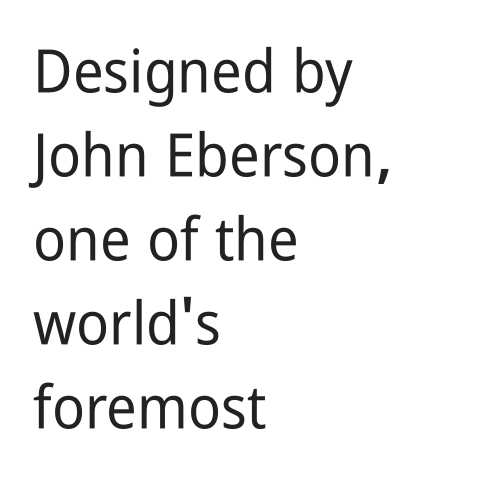
Q: Is the text italic (slanted)? A: No, it is upright.
Q: Is the typeface a serif or a sans-serif typeface? A: Sans-serif.
Q: Is the text underlined? A: No.
Q: How is the paragraph aligned? A: Left-aligned.
Q: Is the spacing between letters normal or unusually wide? A: Normal.
Q: Is the spacing between lines tight, normal or loose? A: Normal.
Q: Width (condensed, normal, or wide)? A: Condensed.
Q: Stroke contrast? A: Low.
Q: x-height? A: Medium.
Q: Monospaced? A: No.
